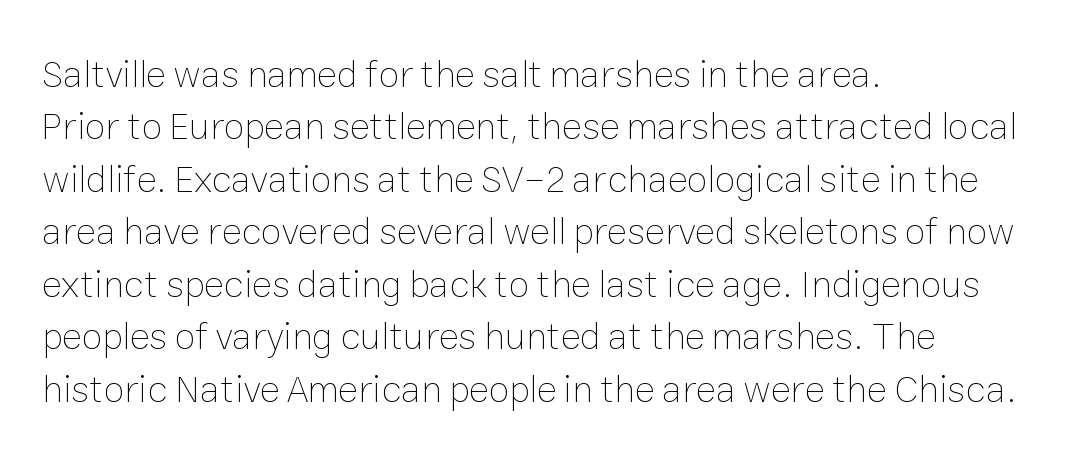
A typesetter would mark this as roman, not italic. This sample has the flowing, uneven cadence of proportional lettering. Honestly, the row spacing looks completely unremarkable. Spacing between characters is what you'd get straight out of the box. Which margin do the lines hug? The left one — the right edge is uneven. The letterforms sit at book weight or below.
